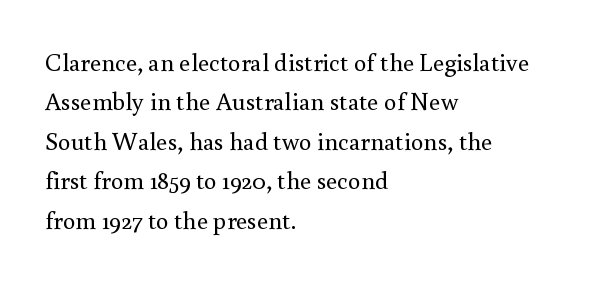
Q: Is the text bold? A: No.
Q: Is the text italic (slanted)? A: No, it is upright.
Q: Is the text underlined? A: No.
Q: How is the paragraph aligned? A: Left-aligned.
Q: Is the spacing between letters normal or unusually wide? A: Normal.
Q: Is the spacing between lines tight, normal or loose? A: Normal.
